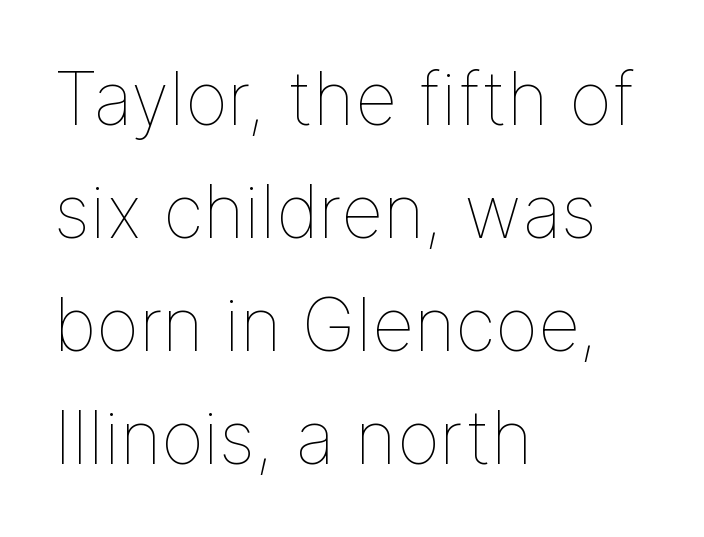
The strip under each line holds only bare page. Ink coverage per letter is moderate at most. Words appear dense and cohesive because spacing is normal. A normal amount of white space separates one row of letters from the next. This sample has the flowing, uneven cadence of proportional lettering.
